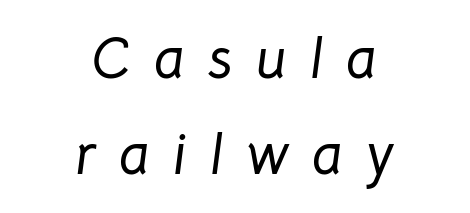
Q: Is the text italic (slanted)? A: Yes, it leans right by about 8 degrees.
Q: Is the text underlined? A: No.
Q: How is the paragraph aligned? A: Centered.
Q: Is the spacing between letters normal or unusually wide? A: Unusually wide.
Q: Is the spacing between lines tight, normal or loose? A: Normal.
Q: Width (condensed, normal, or wide)? A: Normal.
Q: Stroke contrast? A: Low.
Q: x-height? A: Medium.
Q: Monospaced? A: No.
